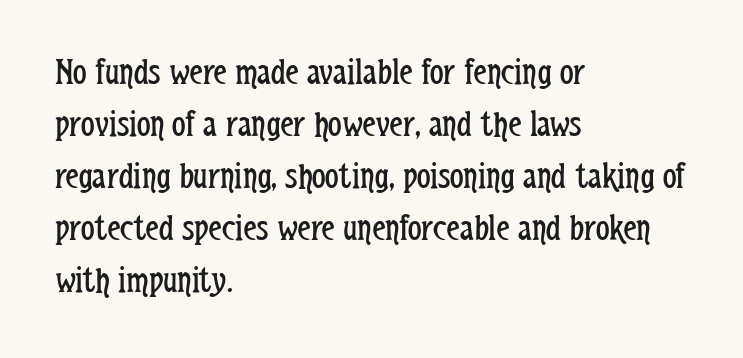
{"serif": "no", "italic": "no", "bold": "no", "weight": "regular", "width": "condensed", "stroke_contrast": "low", "x_height": "medium", "monospaced": "no", "underline": "no", "align": "left", "line_spacing": "normal", "line_spacing_ratio": 1.37, "letter_spacing": "normal", "letter_spacing_em": 0.0, "glyph_px": 38}
